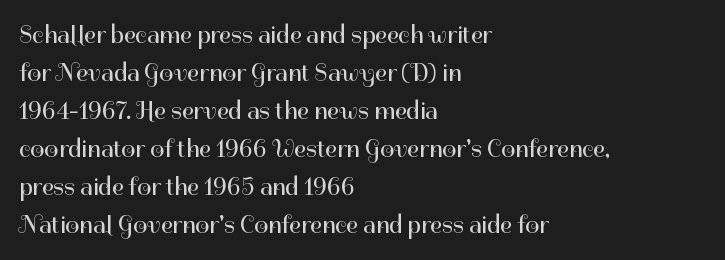
{"italic": "no", "bold": "no", "underline": "no", "align": "left", "line_spacing": "normal", "line_spacing_ratio": 1.52, "letter_spacing": "normal", "letter_spacing_em": 0.0, "glyph_px": 25}
